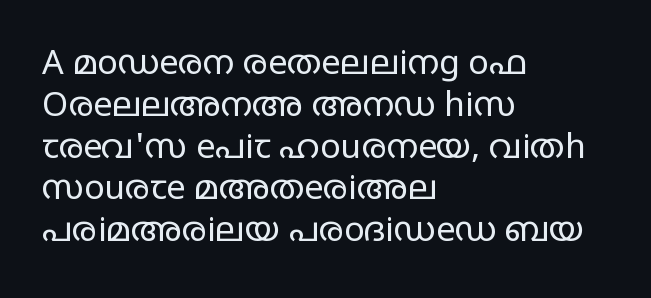
The letters advance in unequal steps, a hallmark of proportional type. Does the copy run flush right? No — it runs flush left. The font's upright variant was chosen for this text. Underlining? Definitely not there. Classification — sans serif.
